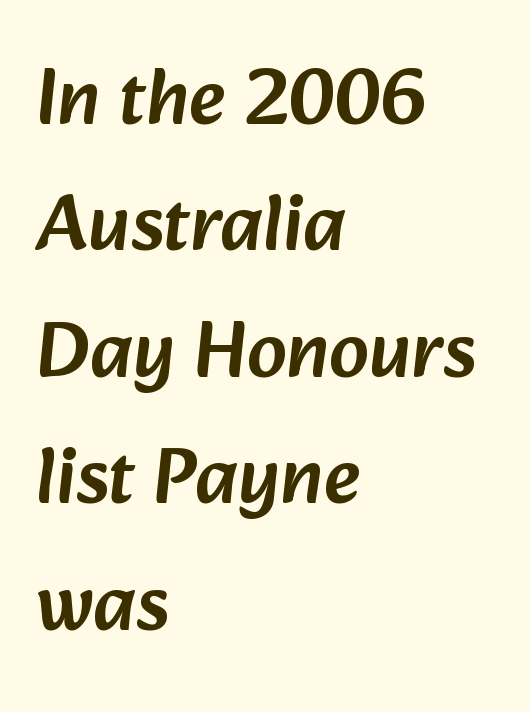
Q: Is the typeface a serif or a sans-serif typeface? A: Sans-serif.
Q: Is the text underlined? A: No.
Q: How is the paragraph aligned? A: Left-aligned.
Q: Is the spacing between letters normal or unusually wide? A: Normal.
Q: Is the spacing between lines tight, normal or loose? A: Normal.
Q: Width (condensed, normal, or wide)? A: Normal.
Q: Stroke contrast? A: Low.
Q: x-height? A: Medium.
Q: Monospaced? A: No.
